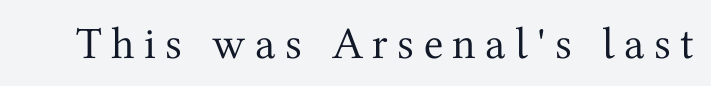
Q: Is the text bold? A: No.
Q: Is the text italic (slanted)? A: No, it is upright.
Q: Is the typeface a serif or a sans-serif typeface? A: Serif.
Q: Is the text underlined? A: No.
Q: Is the spacing between letters normal or unusually wide? A: Unusually wide.
Q: Width (condensed, normal, or wide)? A: Normal.
Q: Stroke contrast? A: Medium.
Q: x-height? A: Medium.
Q: Monospaced? A: No.
